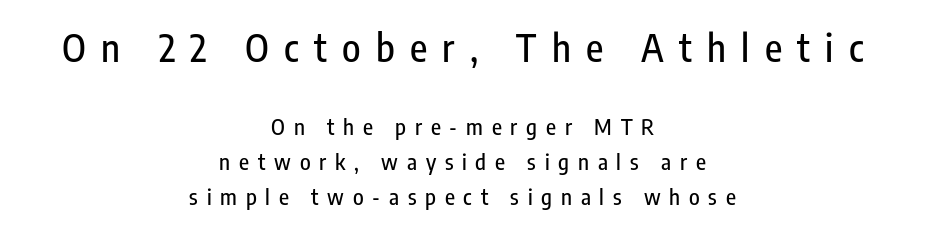
{"serif": "no", "italic": "no", "width": "condensed", "stroke_contrast": "low", "x_height": "medium", "monospaced": "no", "underline": "no", "align": "center", "line_spacing": "normal", "line_spacing_ratio": 1.58, "letter_spacing": "wide", "letter_spacing_em": 0.4, "larger_block": "first", "size_ratio": 1.73, "glyph_px": 38}
